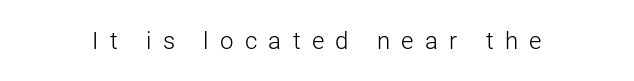
{"italic": "no", "bold": "no", "underline": "no", "letter_spacing": "wide", "letter_spacing_em": 0.47, "glyph_px": 24}
